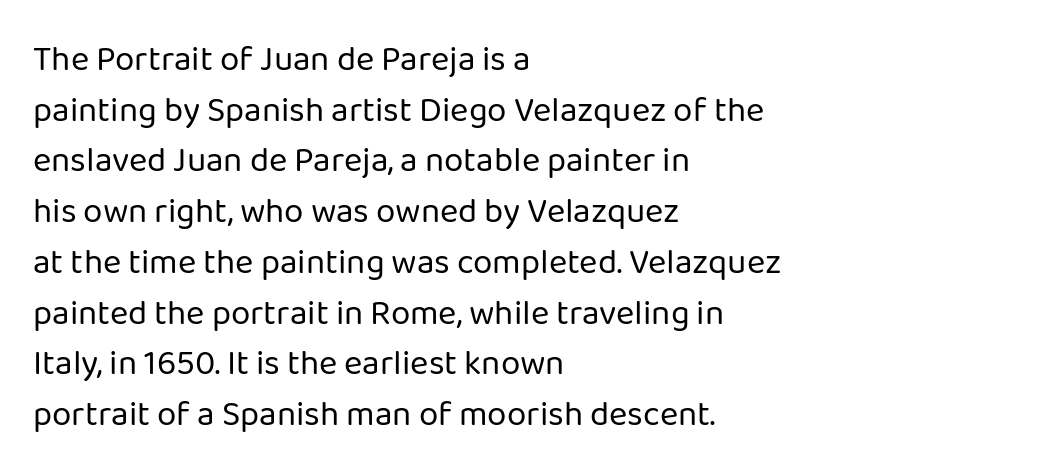
{"serif": "no", "italic": "no", "bold": "no", "weight": "regular", "width": "normal", "stroke_contrast": "low", "x_height": "medium", "monospaced": "no", "underline": "no", "align": "left", "line_spacing": "normal", "line_spacing_ratio": 1.45, "letter_spacing": "normal", "letter_spacing_em": 0.0, "glyph_px": 35}
